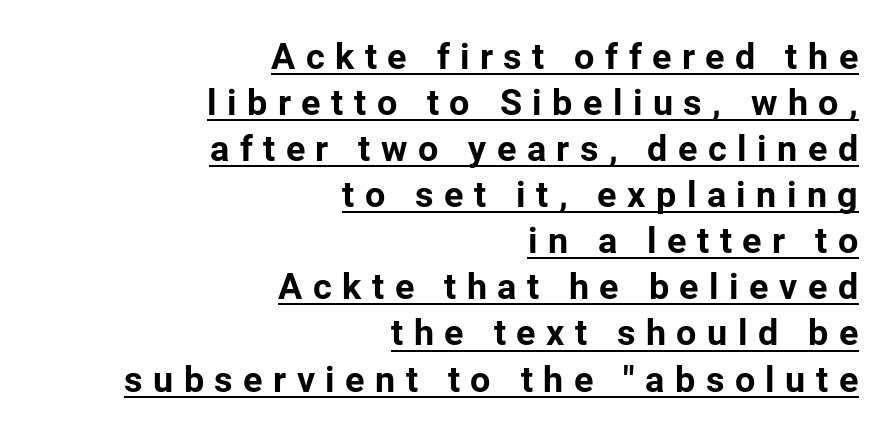
{"serif": "no", "italic": "no", "bold": "yes", "weight": "bold", "width": "normal", "stroke_contrast": "low", "x_height": "medium", "monospaced": "no", "underline": "yes", "align": "right", "line_spacing": "normal", "line_spacing_ratio": 1.28, "letter_spacing": "wide", "letter_spacing_em": 0.29, "glyph_px": 36}
